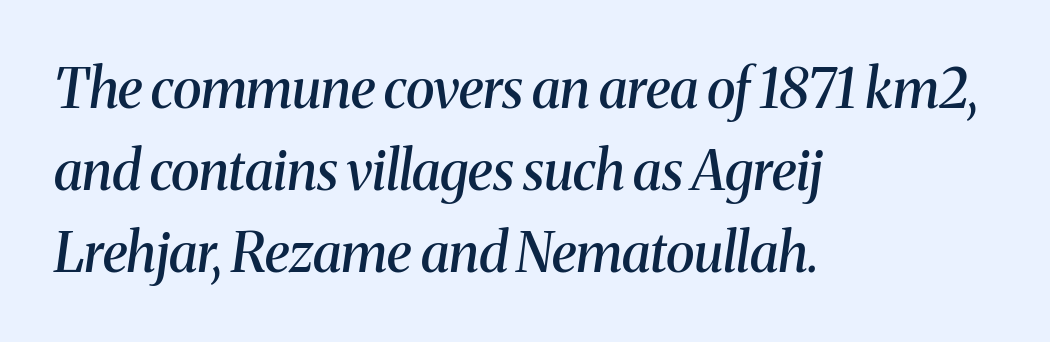
{"serif": "yes", "italic": "yes", "lean": "right", "slant_degrees": 8, "bold": "semi", "weight": "semibold", "width": "normal", "stroke_contrast": "medium", "x_height": "medium", "monospaced": "no", "underline": "no", "align": "left", "line_spacing": "normal", "line_spacing_ratio": 1.52, "letter_spacing": "normal", "letter_spacing_em": 0.0, "glyph_px": 54}
